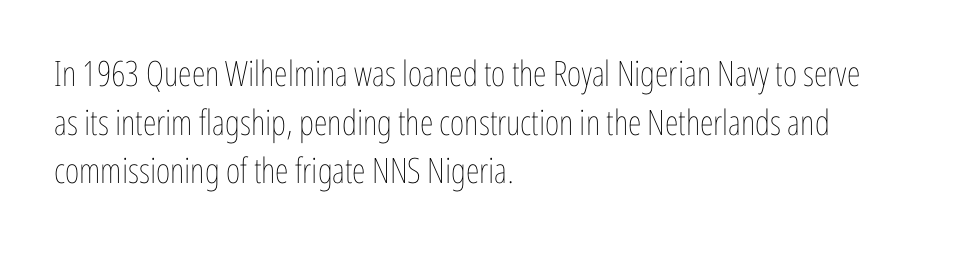
{"italic": "no", "bold": "no", "weight": "thin", "width": "condensed", "stroke_contrast": "low", "x_height": "medium", "monospaced": "no", "underline": "no", "align": "left", "line_spacing": "normal", "line_spacing_ratio": 1.39, "letter_spacing": "normal", "letter_spacing_em": 0.0, "glyph_px": 35}
